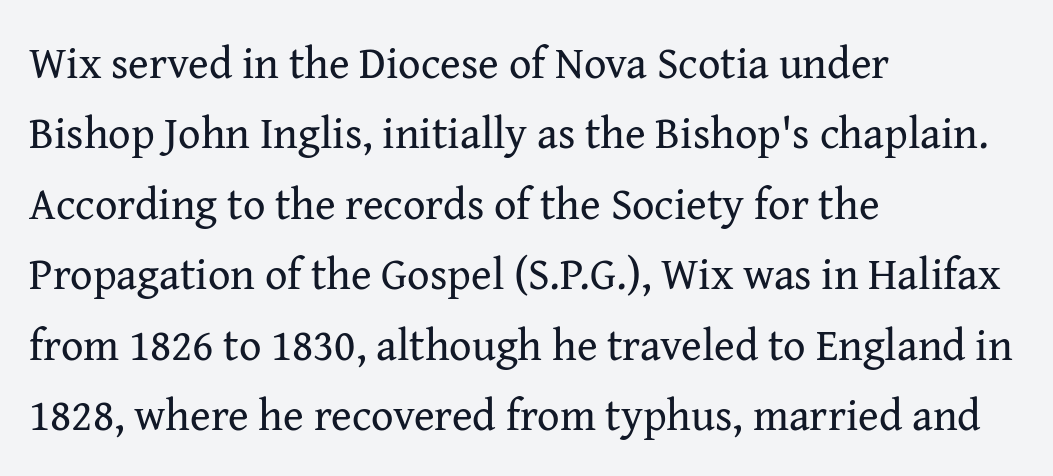
The image shows 44 px regular-weight serif type, upright; set left-aligned, normal line spacing (1.6x), normal letter spacing, not underlined; medium stroke contrast and a medium x-height.
